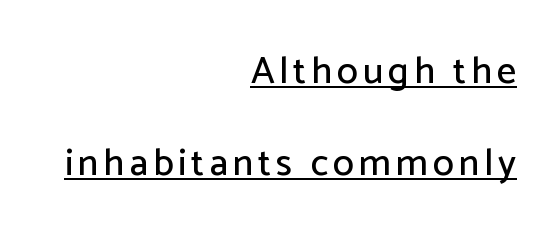
Q: Is the text italic (slanted)? A: No, it is upright.
Q: Is the typeface a serif or a sans-serif typeface? A: Sans-serif.
Q: Is the text underlined? A: Yes.
Q: How is the paragraph aligned? A: Right-aligned.
Q: Is the spacing between lines tight, normal or loose? A: Loose.
Q: Width (condensed, normal, or wide)? A: Normal.
Q: Stroke contrast? A: Low.
Q: x-height? A: Medium.
Q: Monospaced? A: No.
